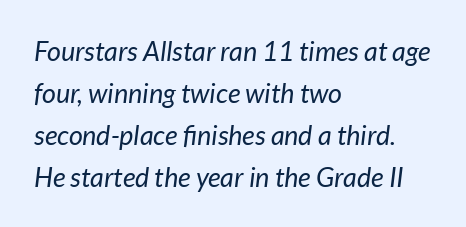
The image shows 27 px text type, italic (leaning right); set left-aligned, normal line spacing (1.55x), normal letter spacing, not underlined.
